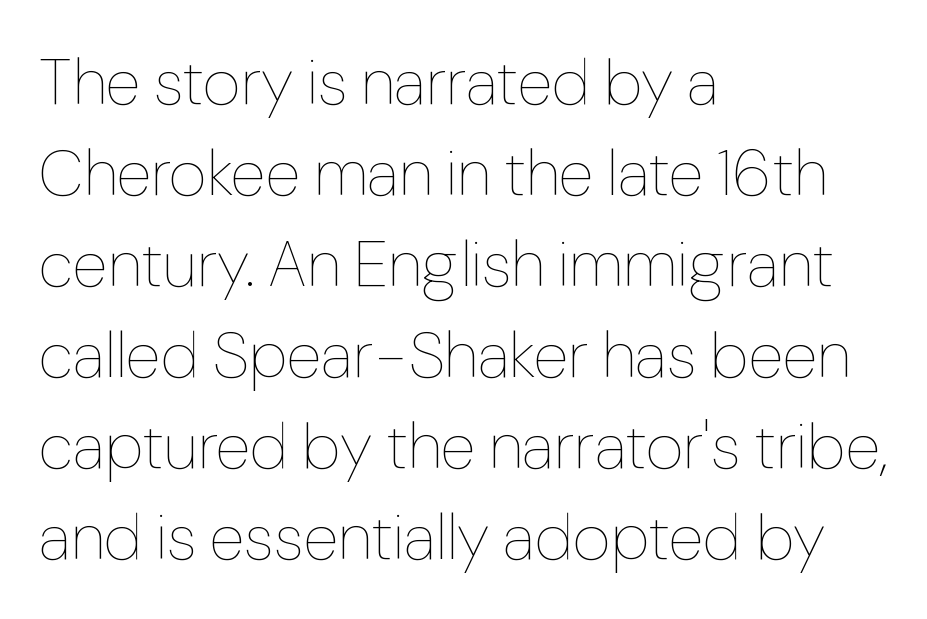
{"italic": "no", "bold": "no", "weight": "thin", "width": "normal", "stroke_contrast": "low", "x_height": "medium", "monospaced": "no", "underline": "no", "align": "left", "line_spacing": "normal", "line_spacing_ratio": 1.4, "letter_spacing": "normal", "letter_spacing_em": 0.0, "glyph_px": 65}
